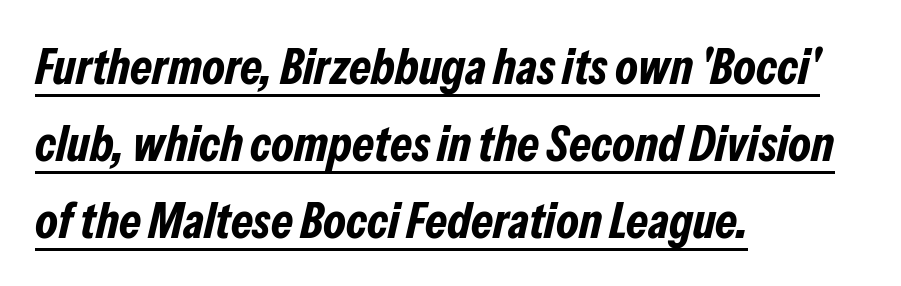
Q: Is the text bold? A: Yes.
Q: Is the text italic (slanted)? A: Yes, it leans right by about 13 degrees.
Q: Is the text underlined? A: Yes.
Q: How is the paragraph aligned? A: Left-aligned.
Q: Is the spacing between letters normal or unusually wide? A: Normal.
Q: Is the spacing between lines tight, normal or loose? A: Normal.
Q: Width (condensed, normal, or wide)? A: Condensed.
Q: Stroke contrast? A: Low.
Q: x-height? A: Medium.
Q: Monospaced? A: No.
